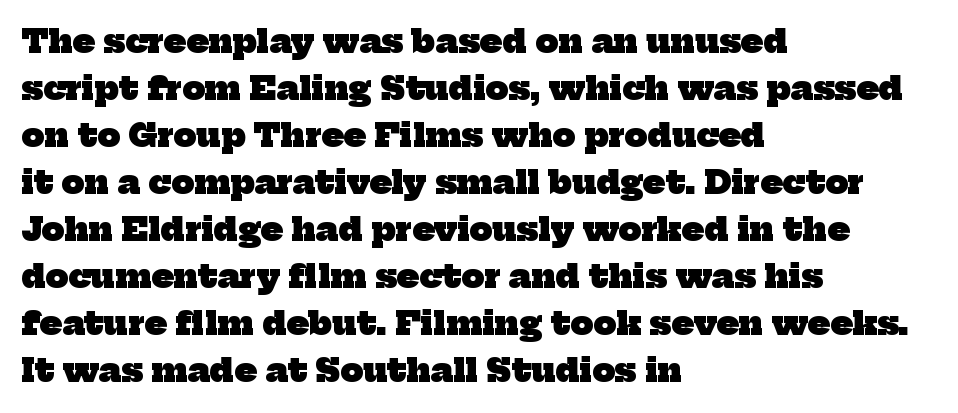
Q: Is the text bold? A: Yes.
Q: Is the typeface a serif or a sans-serif typeface? A: Serif.
Q: Is the text underlined? A: No.
Q: How is the paragraph aligned? A: Left-aligned.
Q: Is the spacing between letters normal or unusually wide? A: Normal.
Q: Is the spacing between lines tight, normal or loose? A: Normal.
Q: Width (condensed, normal, or wide)? A: Normal.
Q: Stroke contrast? A: Low.
Q: x-height? A: Medium.
Q: Monospaced? A: No.
